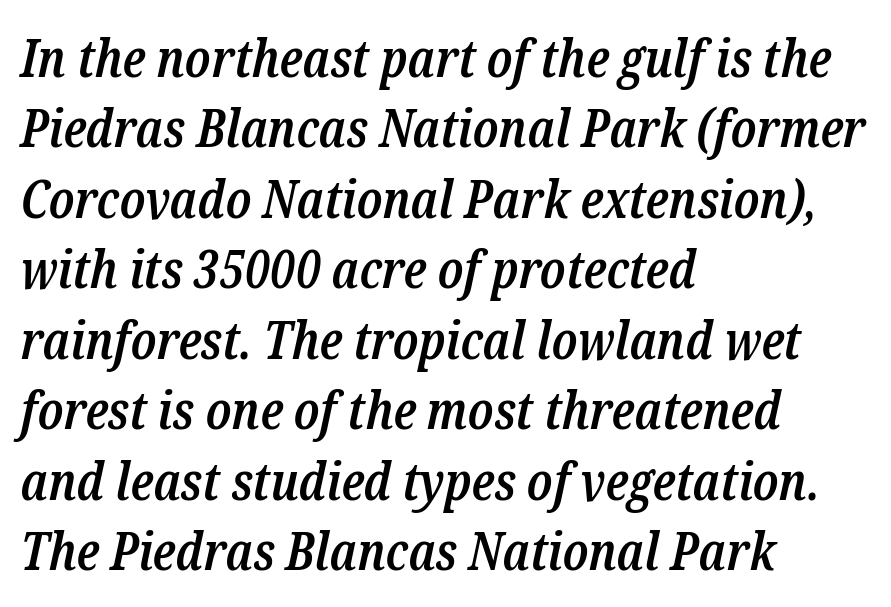
{"serif": "yes", "italic": "yes", "lean": "right", "slant_degrees": 12, "bold": "semi", "weight": "semibold", "width": "condensed", "stroke_contrast": "low", "x_height": "medium", "monospaced": "no", "underline": "no", "align": "left", "line_spacing": "normal", "line_spacing_ratio": 1.33, "letter_spacing": "normal", "letter_spacing_em": 0.0, "glyph_px": 53}
